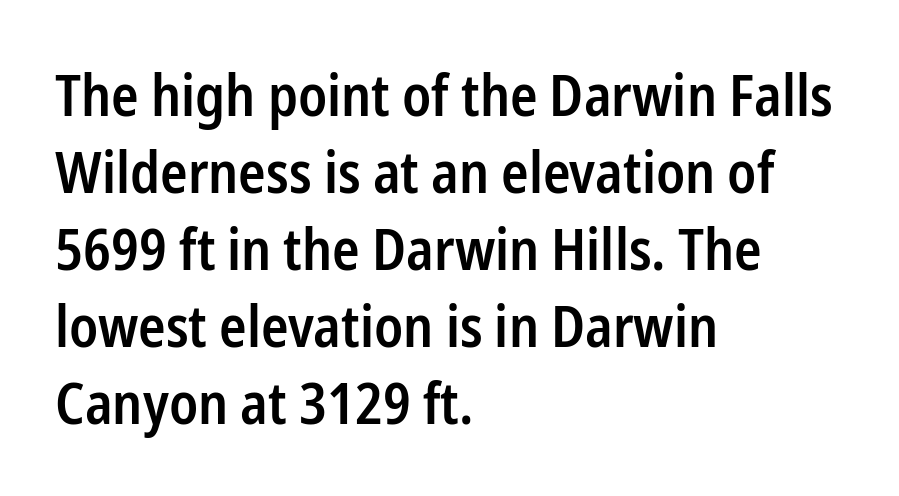
Q: Is the text bold? A: Semi-bold.
Q: Is the text italic (slanted)? A: No, it is upright.
Q: Is the typeface a serif or a sans-serif typeface? A: Sans-serif.
Q: Is the text underlined? A: No.
Q: How is the paragraph aligned? A: Left-aligned.
Q: Is the spacing between letters normal or unusually wide? A: Normal.
Q: Is the spacing between lines tight, normal or loose? A: Normal.
Q: Width (condensed, normal, or wide)? A: Condensed.
Q: Stroke contrast? A: Low.
Q: x-height? A: Medium.
Q: Monospaced? A: No.
